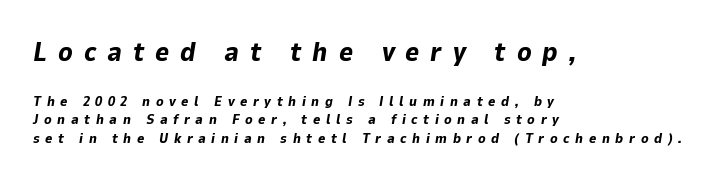
Look at the tracking — it's clearly loosened, letters drifting apart. Character size in the leading block exceeds that of the trailing block. You'd pick this weight for a headline — it's a proper bold. Notice how descenders clear the ascenders below comfortably — that's standard leading.
